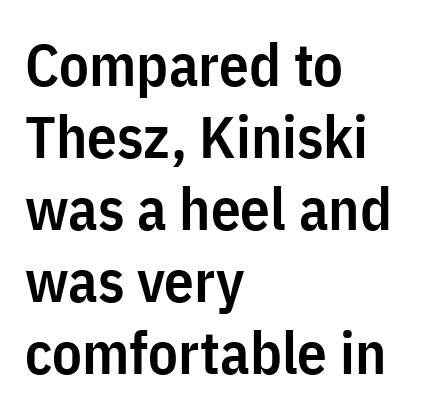
Q: Is the text bold? A: Semi-bold.
Q: Is the text italic (slanted)? A: No, it is upright.
Q: Is the typeface a serif or a sans-serif typeface? A: Sans-serif.
Q: Is the text underlined? A: No.
Q: How is the paragraph aligned? A: Left-aligned.
Q: Is the spacing between letters normal or unusually wide? A: Normal.
Q: Width (condensed, normal, or wide)? A: Condensed.
Q: Stroke contrast? A: Low.
Q: x-height? A: Medium.
Q: Monospaced? A: No.
